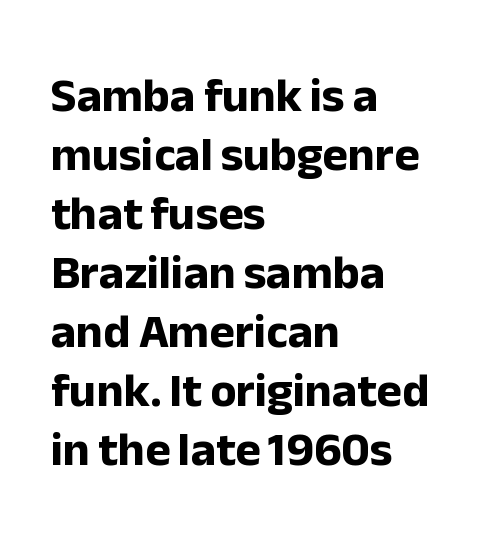
The image shows 48 px bold sans-serif type, upright; set left-aligned, line spacing 1.23x, normal letter spacing, not underlined; low stroke contrast and a medium x-height.
